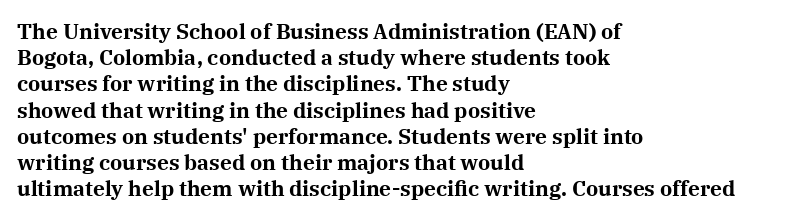
Q: Is the text bold? A: Yes.
Q: Is the text italic (slanted)? A: No, it is upright.
Q: Is the text underlined? A: No.
Q: How is the paragraph aligned? A: Left-aligned.
Q: Is the spacing between letters normal or unusually wide? A: Normal.
Q: Is the spacing between lines tight, normal or loose? A: Normal.
